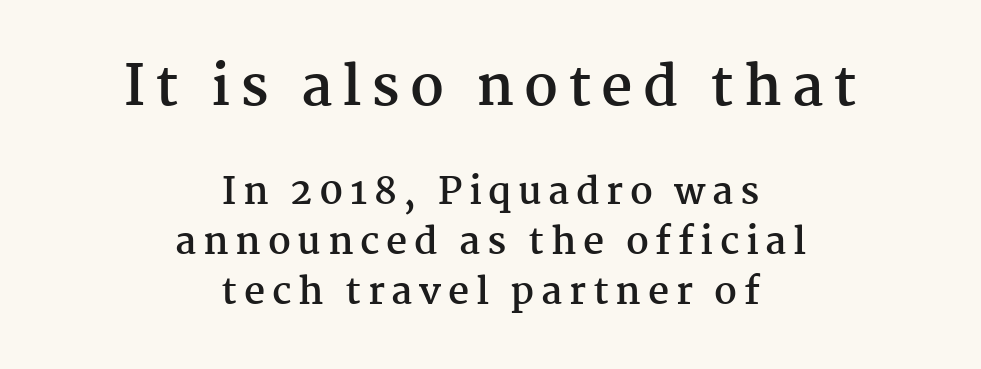
You can tell from the footed stems that serif type was used. The typesetter chose a symmetrical, centered arrangement here. Note the varied advance widths — an 'i' is clearly narrower than an 'm'. Upright lettering throughout. The sample has been set heavy, in full bold. These lines sit exactly where default settings would place them.
